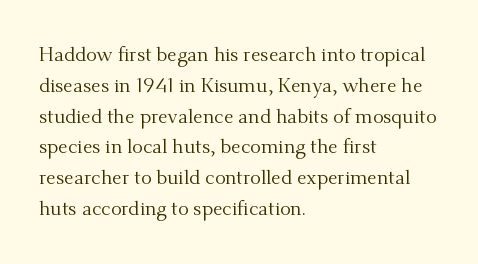
The image shows 20 px text type, upright; set left-aligned, normal line spacing (1.54x), normal letter spacing, not underlined.
